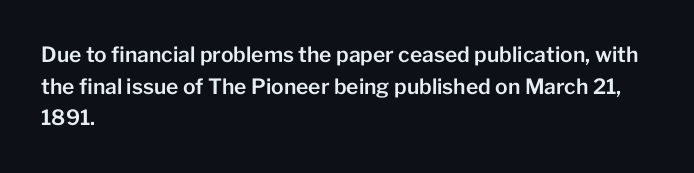
Has an underline been added? It has not. Do the letters lean? They stand straight. Notice how descenders clear the ascenders below comfortably — that's standard leading. The line texture is even and compact thanks to regular tracking.
